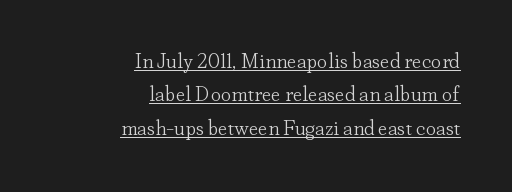
The strokes carry an ordinary text weight at most. Italic: no, the glyphs are upright roman. Horizontal alignment here is rightward, an uncommon choice for prose. The type is set solid horizontally, with unmodified tracking.
